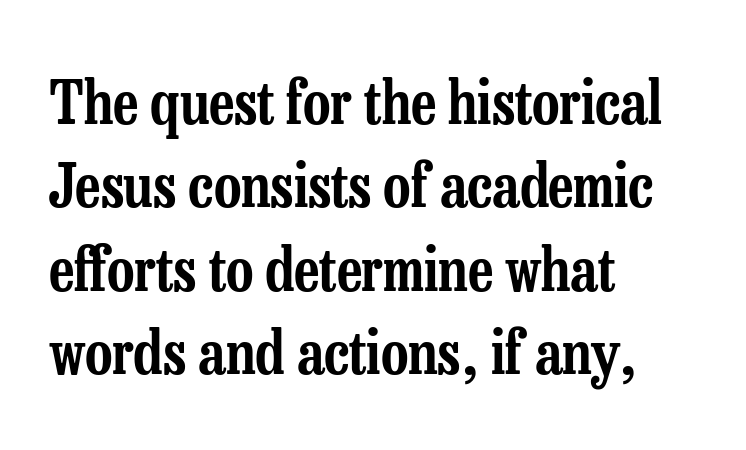
{"serif": "yes", "italic": "no", "width": "condensed", "stroke_contrast": "low", "x_height": "medium", "monospaced": "no", "underline": "no", "align": "left", "line_spacing": "normal", "line_spacing_ratio": 1.39, "letter_spacing": "normal", "letter_spacing_em": 0.0, "glyph_px": 60}
